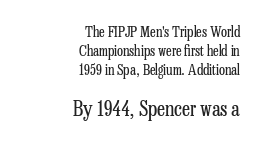
A typesetter would call this zero additional tracking. The passage shown is not bold in any degree. Is there any slant? The stems are plumb. Each line ends at the same right margin while the left side varies.
